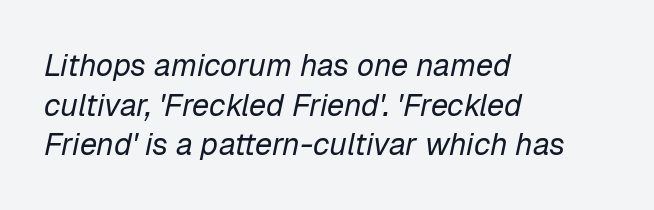
{"italic": "yes", "lean": "right", "slant_degrees": 12, "bold": "no", "weight": "regular", "width": "normal", "stroke_contrast": "low", "x_height": "medium", "monospaced": "no", "underline": "no", "align": "left", "line_spacing": "normal", "line_spacing_ratio": 1.28, "letter_spacing": "normal", "letter_spacing_em": 0.0, "glyph_px": 31}
